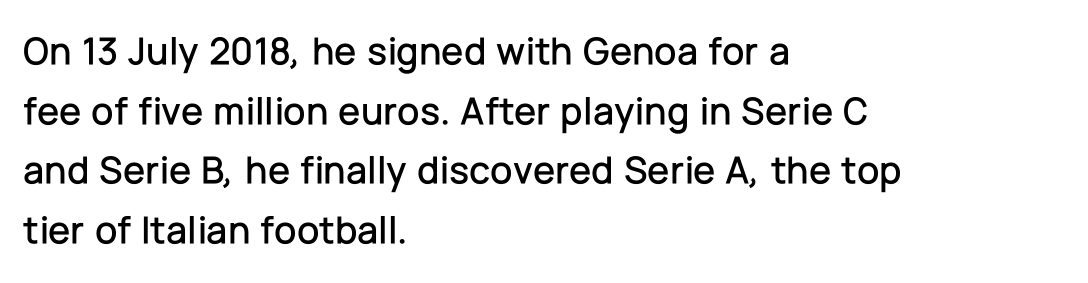
The image shows 40 px sans-serif type, upright; set left-aligned, normal line spacing (1.49x), normal letter spacing, not underlined; low stroke contrast and a medium x-height.
